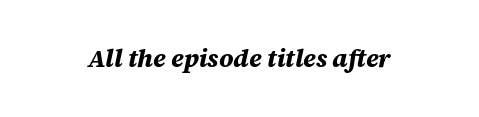
{"italic": "yes", "lean": "right", "slant_degrees": 12, "bold": "yes", "underline": "no", "letter_spacing": "normal", "letter_spacing_em": 0.0, "glyph_px": 25}
